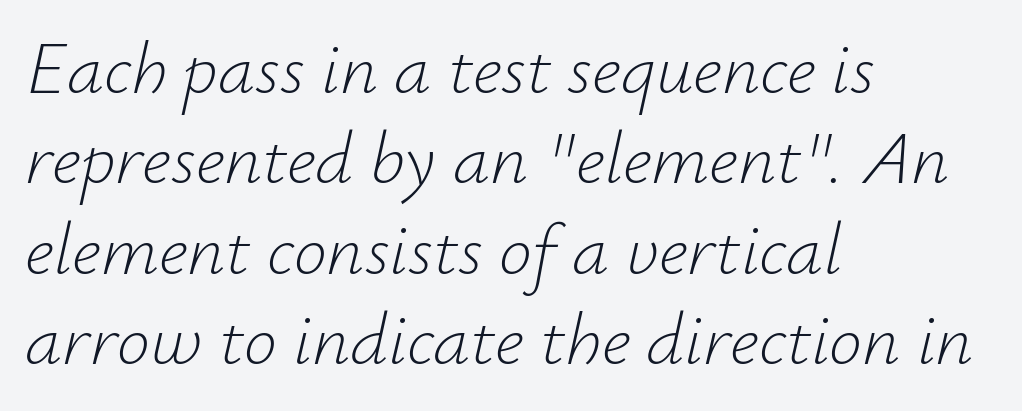
Typeset ragged right — the left edge is the straight one. Only glyphs here, with clear space below each row. The rendering uses natural spacing where letterforms have individual widths. Default kerning and tracking; the words read as compact shapes. Stems here are at most as thick as an everyday book face. The axis of the letterforms is tilted away from vertical.
